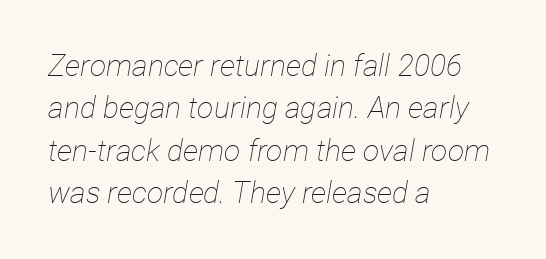
{"italic": "yes", "lean": "right", "slant_degrees": 12, "bold": "no", "weight": "thin", "width": "condensed", "stroke_contrast": "low", "x_height": "medium", "monospaced": "no", "underline": "no", "align": "left", "line_spacing": "normal", "line_spacing_ratio": 1.41, "letter_spacing": "normal", "letter_spacing_em": 0.0, "glyph_px": 30}
